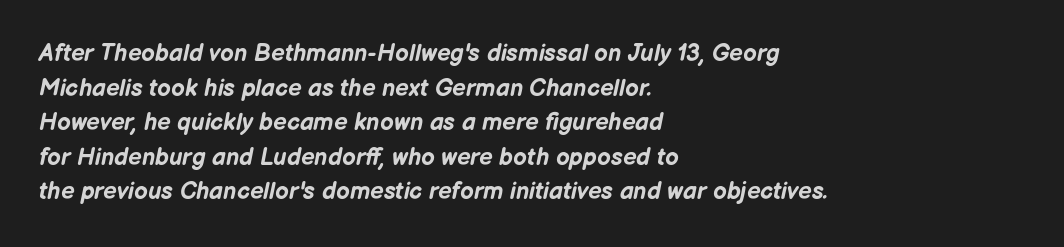
The image shows 24 px bold type, italic (leaning right); set left-aligned, normal line spacing (1.44x), normal letter spacing, not underlined.
